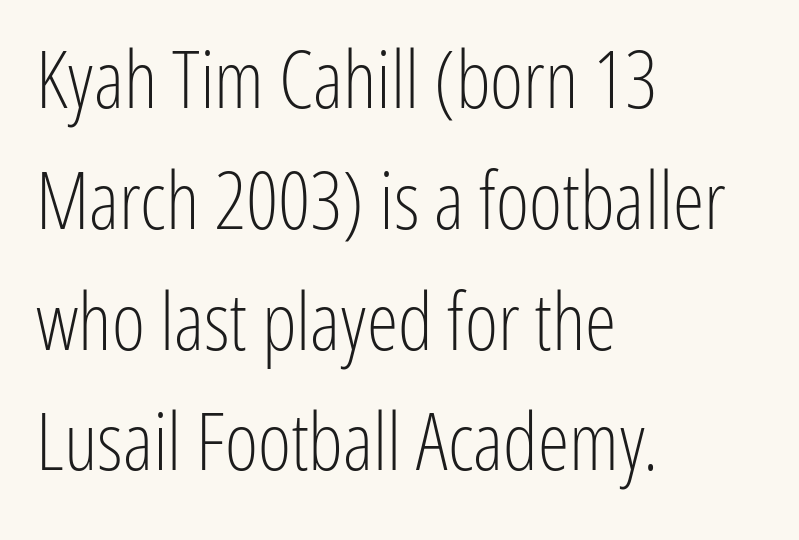
{"serif": "no", "italic": "no", "bold": "no", "weight": "light", "width": "condensed", "stroke_contrast": "low", "x_height": "medium", "monospaced": "no", "underline": "no", "align": "left", "line_spacing": "normal", "line_spacing_ratio": 1.51, "letter_spacing": "normal", "letter_spacing_em": 0.0, "glyph_px": 80}
